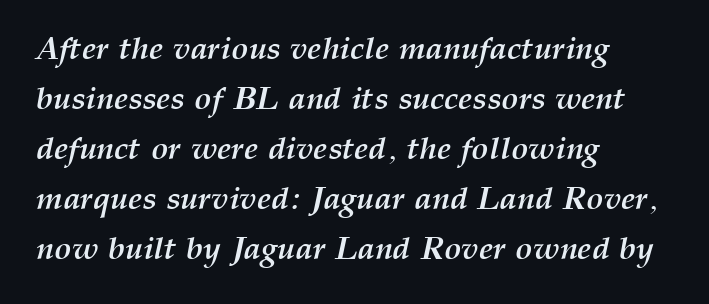
{"italic": "yes", "lean": "right", "slant_degrees": 12, "bold": "yes", "weight": "semibold", "width": "normal", "stroke_contrast": "medium", "x_height": "medium", "monospaced": "no", "underline": "no", "align": "left", "line_spacing": "normal", "line_spacing_ratio": 1.56, "letter_spacing": "normal", "letter_spacing_em": 0.0, "glyph_px": 32}
